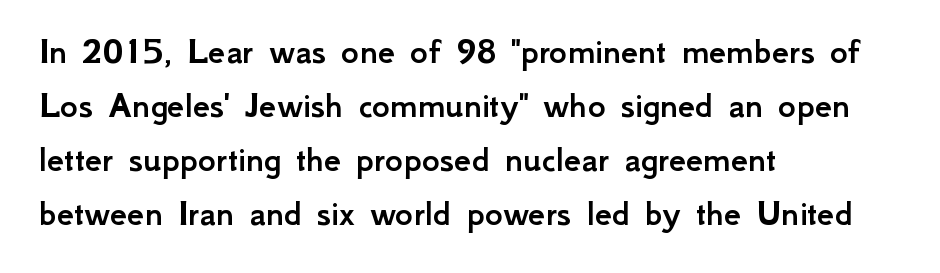
The image shows 38 px sans-serif type, upright; set left-aligned, normal line spacing (1.42x), normal letter spacing, not underlined; low stroke contrast and a small x-height.
